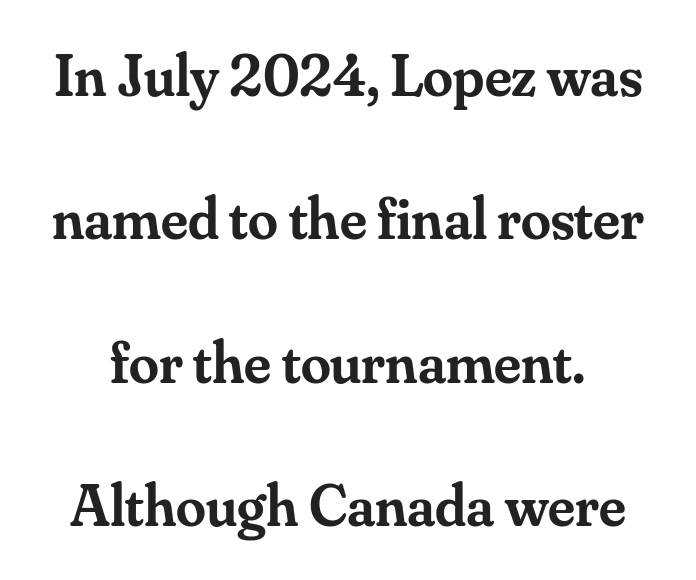
The image shows 60 px semibold serif type, upright; set loose line spacing (2.39x), normal letter spacing, not underlined; medium stroke contrast and a small x-height.
